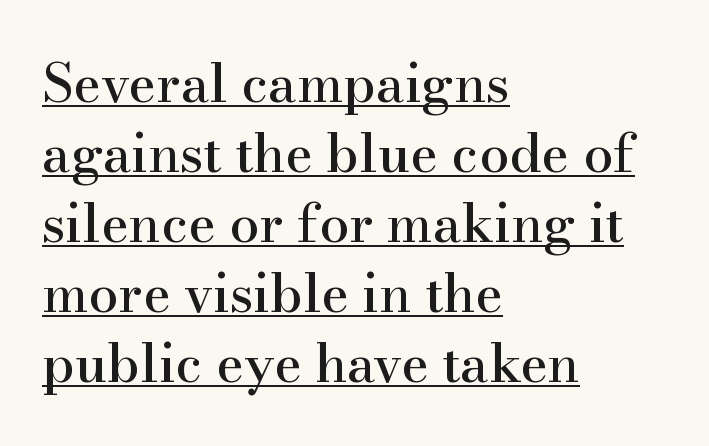
{"serif": "yes", "italic": "no", "width": "normal", "stroke_contrast": "high", "x_height": "small", "monospaced": "no", "underline": "yes", "align": "left", "line_spacing": "normal", "line_spacing_ratio": 1.32, "letter_spacing": "normal", "letter_spacing_em": 0.0, "glyph_px": 53}
